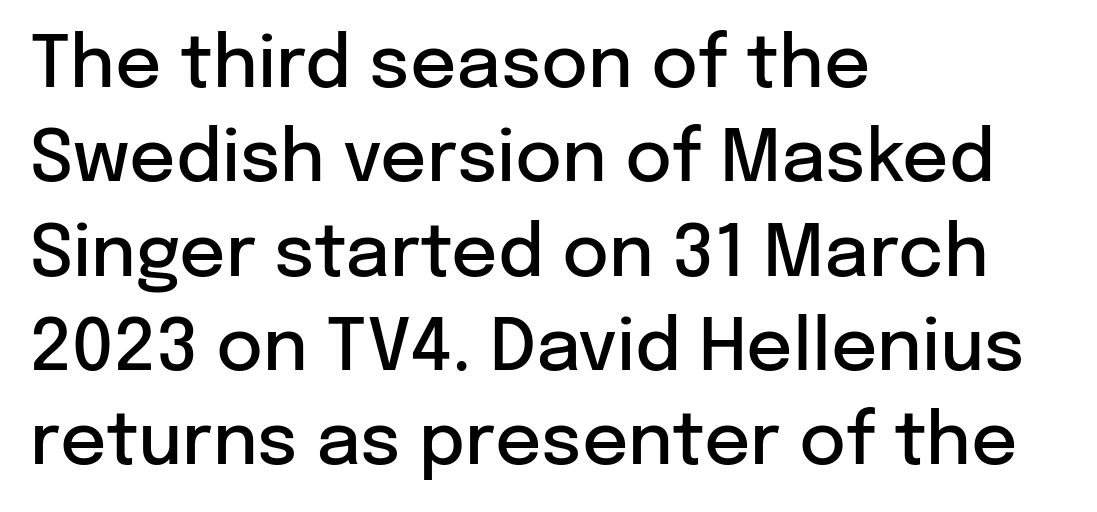
The image shows 72 px semibold sans-serif type, upright; set left-aligned, normal line spacing (1.31x), normal letter spacing, not underlined; low stroke contrast and a medium x-height.
